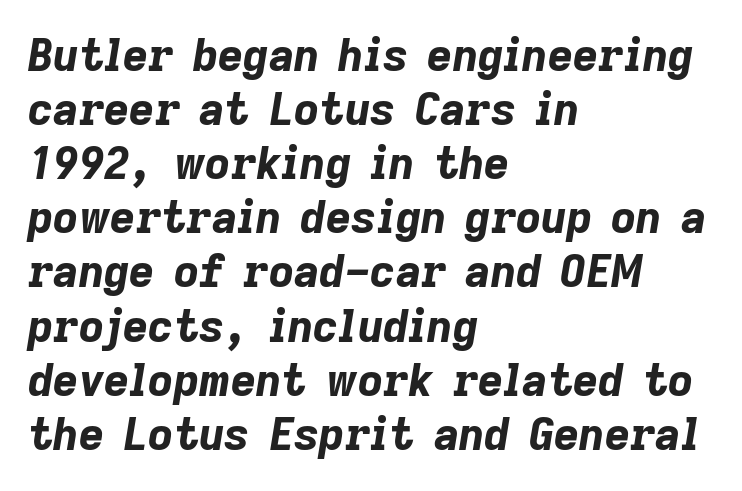
The image shows 44 px bold type, italic (leaning right); set left-aligned, line spacing 1.23x, normal letter spacing, not underlined; low stroke contrast and a medium x-height.
